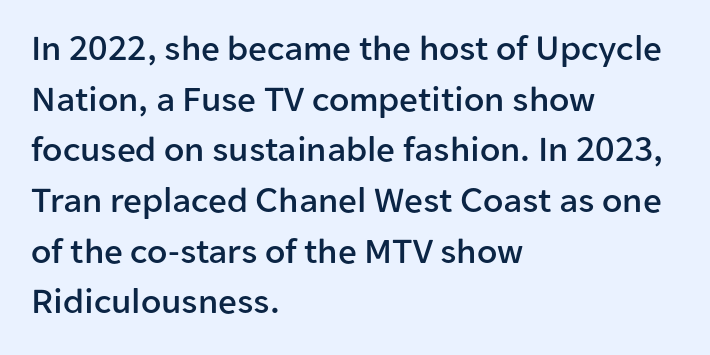
The image shows 37 px sans-serif type, upright; set left-aligned, normal line spacing (1.37x), normal letter spacing, not underlined; low stroke contrast and a medium x-height.
